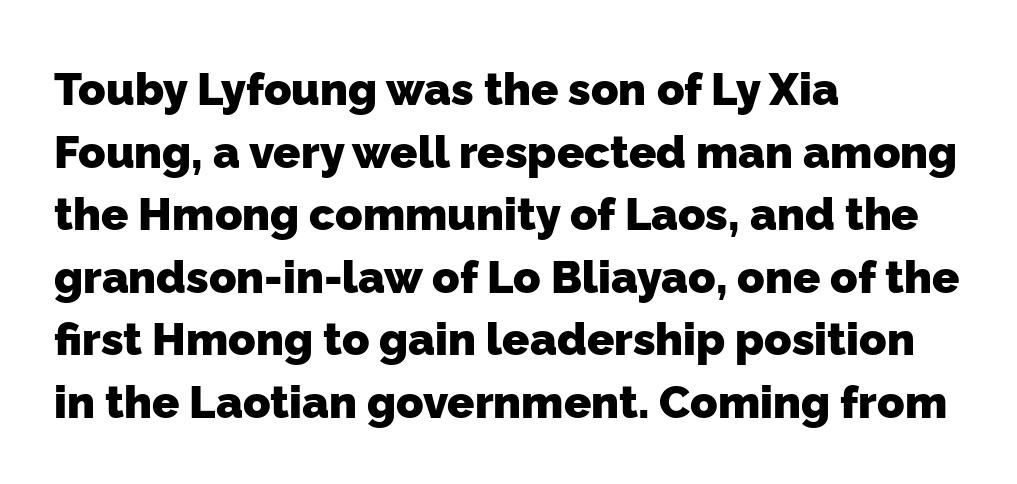
The image shows 45 px heavy sans-serif type; set left-aligned, normal line spacing (1.39x), normal letter spacing, not underlined; low stroke contrast and a medium x-height.
